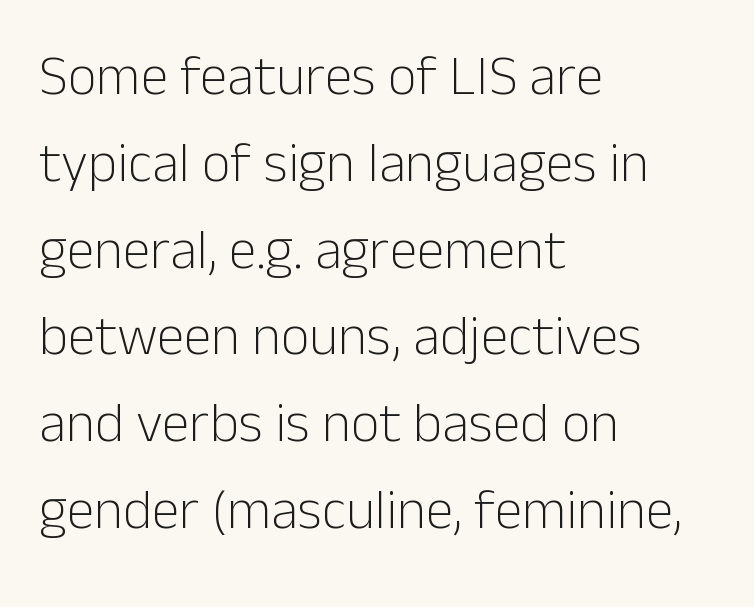
{"serif": "no", "italic": "no", "bold": "no", "weight": "light", "width": "normal", "stroke_contrast": "low", "x_height": "medium", "monospaced": "no", "underline": "no", "align": "left", "line_spacing": "normal", "line_spacing_ratio": 1.55, "letter_spacing": "normal", "letter_spacing_em": 0.0, "glyph_px": 56}
